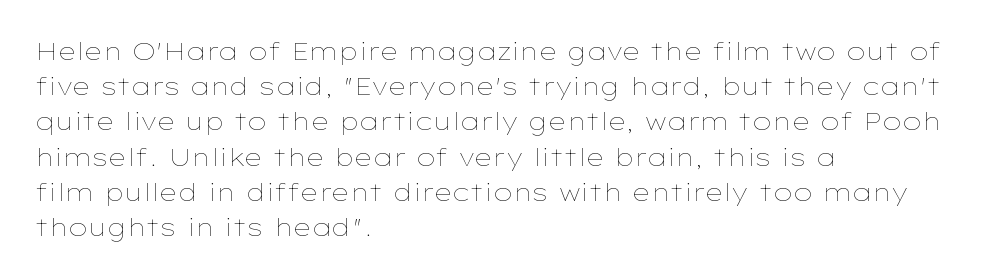
{"italic": "no", "bold": "no", "underline": "no", "align": "left", "line_spacing": "normal", "line_spacing_ratio": 1.41, "letter_spacing": "normal", "letter_spacing_em": 0.0, "glyph_px": 25}
